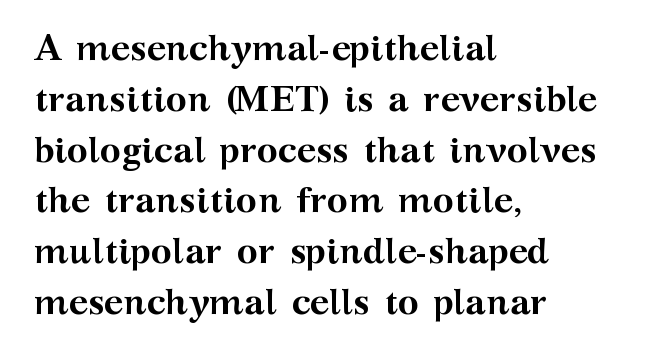
Q: Is the text bold? A: Yes.
Q: Is the text italic (slanted)? A: No, it is upright.
Q: Is the typeface a serif or a sans-serif typeface? A: Serif.
Q: Is the text underlined? A: No.
Q: How is the paragraph aligned? A: Left-aligned.
Q: Is the spacing between letters normal or unusually wide? A: Normal.
Q: Is the spacing between lines tight, normal or loose? A: Normal.
Q: Width (condensed, normal, or wide)? A: Wide.
Q: Stroke contrast? A: Medium.
Q: x-height? A: Medium.
Q: Monospaced? A: No.
